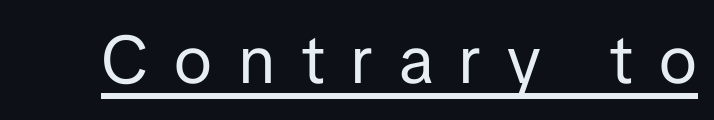
{"serif": "no", "italic": "no", "bold": "no", "weight": "regular", "width": "normal", "stroke_contrast": "low", "x_height": "medium", "monospaced": "no", "underline": "yes", "letter_spacing": "wide", "letter_spacing_em": 0.4, "glyph_px": 66}
